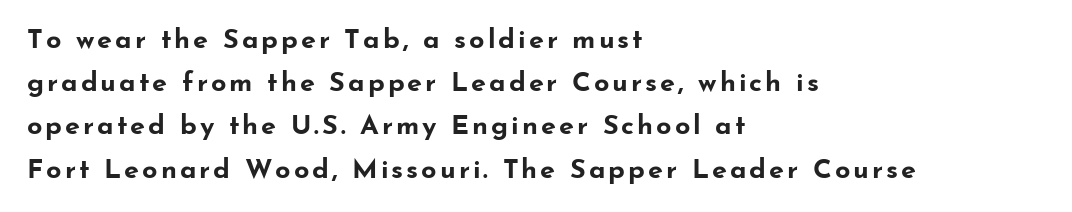
The image shows 27 px bold type, upright; set left-aligned, normal line spacing (1.6x), not underlined.
